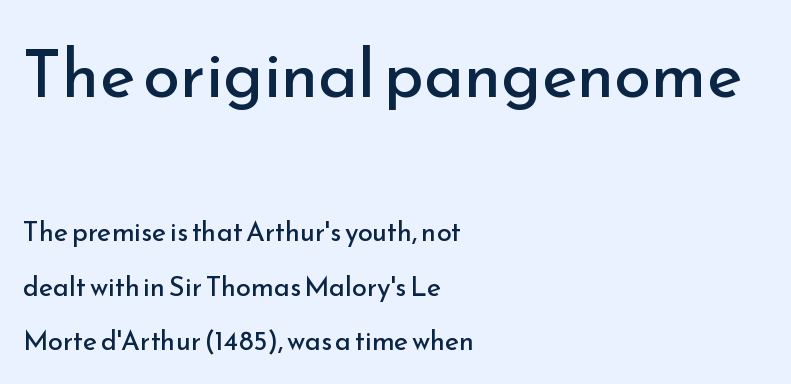
{"serif": "no", "italic": "no", "bold": "no", "weight": "regular", "width": "normal", "stroke_contrast": "low", "x_height": "small", "monospaced": "no", "underline": "no", "align": "left", "line_spacing": "loose", "line_spacing_ratio": 2.01, "letter_spacing": "normal", "letter_spacing_em": 0.0, "larger_block": "first", "size_ratio": 2.48, "glyph_px": 67}
